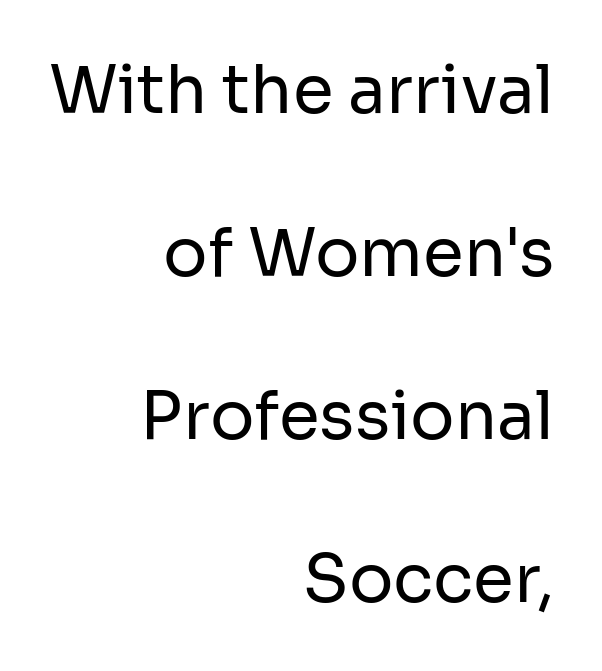
{"serif": "no", "italic": "no", "bold": "no", "weight": "regular", "width": "normal", "stroke_contrast": "low", "x_height": "medium", "monospaced": "no", "underline": "no", "align": "right", "line_spacing": "loose", "line_spacing_ratio": 2.47, "letter_spacing": "normal", "letter_spacing_em": 0.0, "glyph_px": 66}
